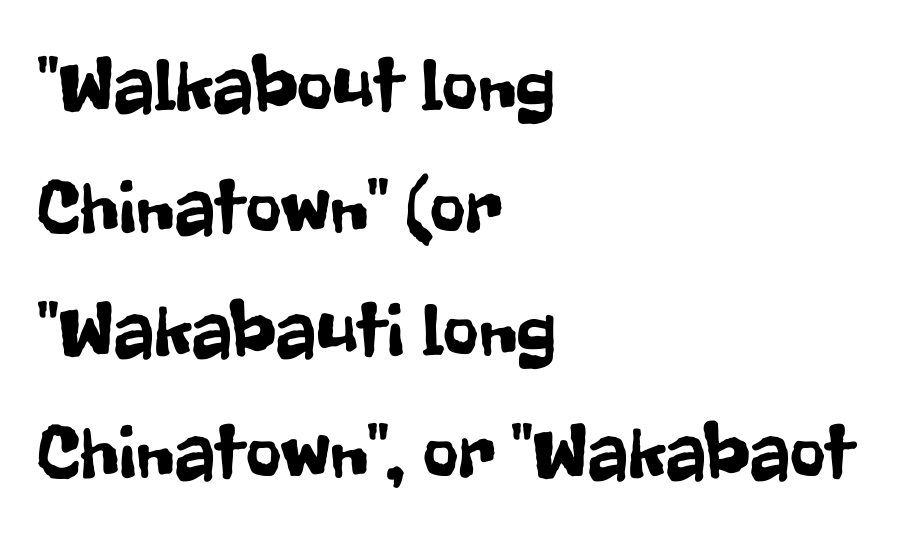
The image shows 77 px condensed sans-serif type, upright; set left-aligned, normal line spacing (1.59x), normal letter spacing, not underlined; low stroke contrast and a medium x-height.
